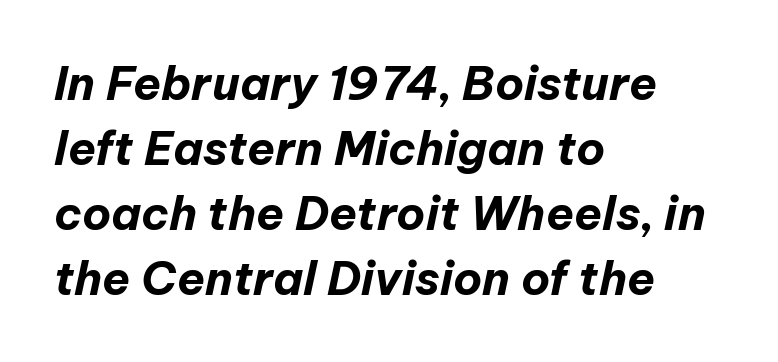
Q: Is the text bold? A: Yes.
Q: Is the text italic (slanted)? A: Yes, it leans right by about 12 degrees.
Q: Is the text underlined? A: No.
Q: How is the paragraph aligned? A: Left-aligned.
Q: Is the spacing between letters normal or unusually wide? A: Normal.
Q: Is the spacing between lines tight, normal or loose? A: Normal.
Q: Width (condensed, normal, or wide)? A: Normal.
Q: Stroke contrast? A: Low.
Q: x-height? A: Medium.
Q: Monospaced? A: No.
